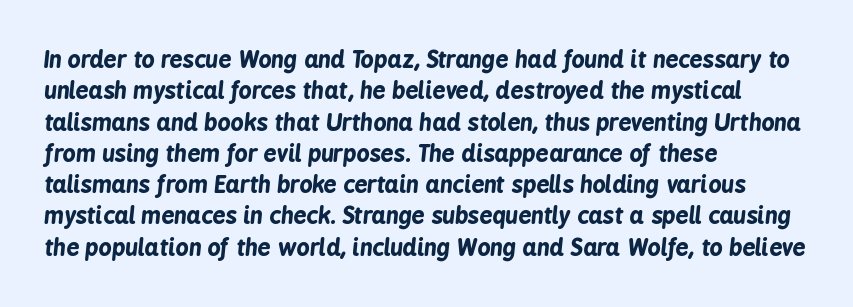
Q: Is the text bold? A: Yes.
Q: Is the text italic (slanted)? A: Yes, it leans right by about 6 degrees.
Q: Is the text underlined? A: No.
Q: How is the paragraph aligned? A: Left-aligned.
Q: Is the spacing between letters normal or unusually wide? A: Normal.
Q: Is the spacing between lines tight, normal or loose? A: Normal.
